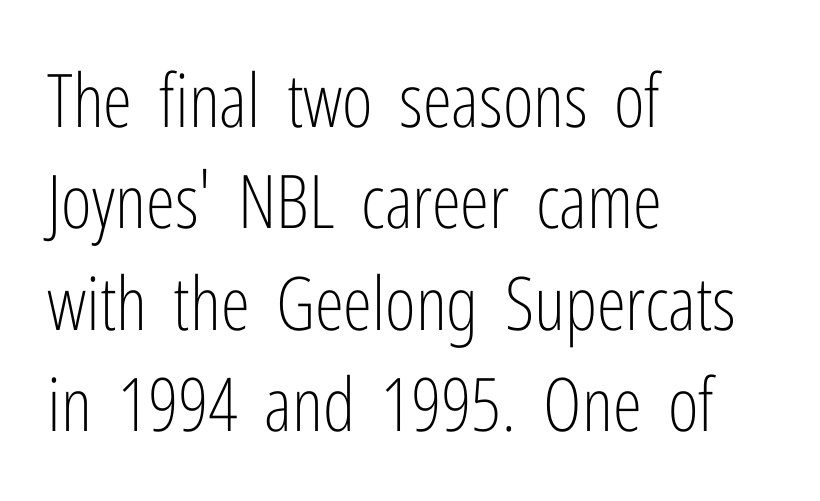
The letters stand upright; this is a roman face. Do the characters align in a grid? No, the font is proportional. Left-aligned paragraph, ragged on the right. This rendering features lettering with no underline. Unbolded letterforms with no extra heft.
